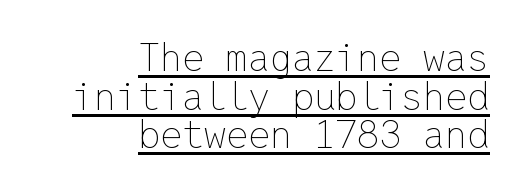
{"italic": "no", "bold": "no", "weight": "thin", "width": "normal", "stroke_contrast": "low", "x_height": "medium", "monospaced": "yes", "underline": "yes", "align": "right", "line_spacing": "tight", "line_spacing_ratio": 0.99, "letter_spacing": "normal", "letter_spacing_em": 0.0, "glyph_px": 39}
